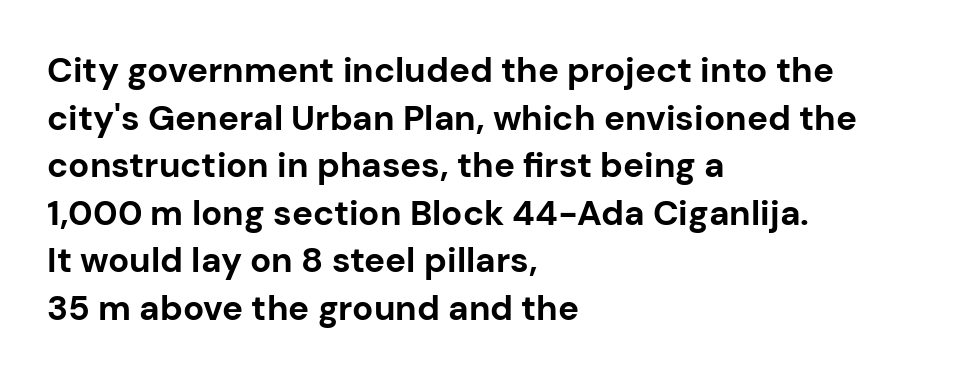
Anything drawn beneath the words? Only blank space. What stands out about the letter spacing? Nothing — it is the standard amount. Posture: vertical. Looks like regular typesetting: each glyph gets only the width it needs. How would I describe the line gaps? Plain and ordinary. A sans-serif font was chosen for this passage.
